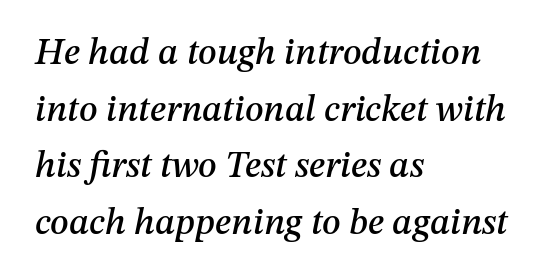
The image shows 37 px text type, italic (leaning right); set left-aligned, normal line spacing (1.53x), normal letter spacing, not underlined; medium stroke contrast and a medium x-height.
